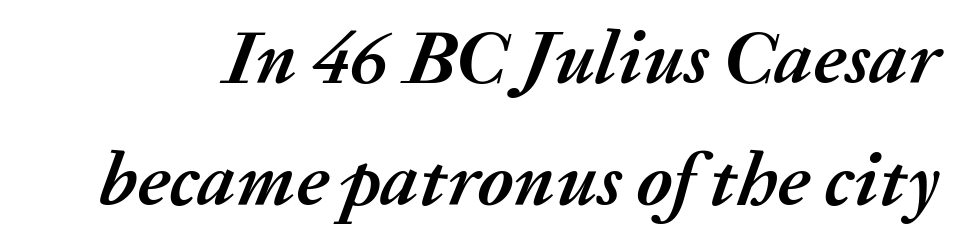
The image shows 76 px semibold type, italic (leaning right); set normal line spacing (1.6x), normal letter spacing, not underlined; medium stroke contrast and a medium x-height.
